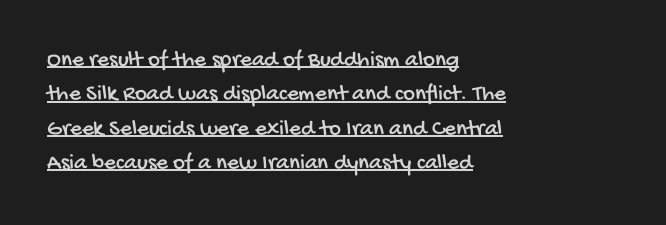
The image shows 23 px text type; set left-aligned, normal line spacing (1.49x), normal letter spacing, underlined.
